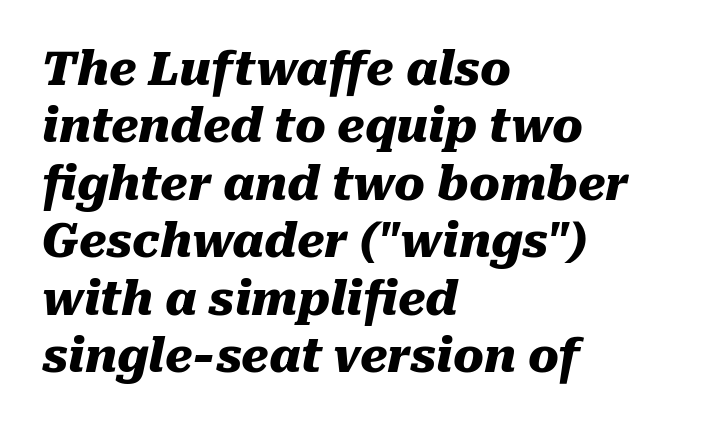
Q: Is the text bold? A: Yes.
Q: Is the text italic (slanted)? A: Yes, it leans right by about 10 degrees.
Q: Is the text underlined? A: No.
Q: How is the paragraph aligned? A: Left-aligned.
Q: Is the spacing between letters normal or unusually wide? A: Normal.
Q: Is the spacing between lines tight, normal or loose? A: Normal.
Q: Width (condensed, normal, or wide)? A: Normal.
Q: Stroke contrast? A: Medium.
Q: x-height? A: Medium.
Q: Monospaced? A: No.
